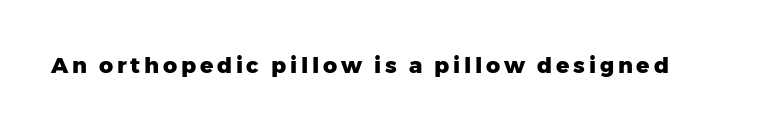
{"italic": "no", "bold": "yes", "underline": "no", "glyph_px": 22}
